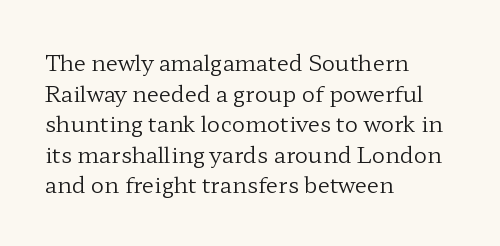
Here the glyphs are tracked normally, forming tight word shapes. This sample keeps an unexceptional amount of space between lines. Every character sits straight up, as roman type does. Each stroke keeps to a modest, everyday thickness or less. This rendering uses left alignment, leaving the right contour irregular. Descenders are the only things crossing below the line.
